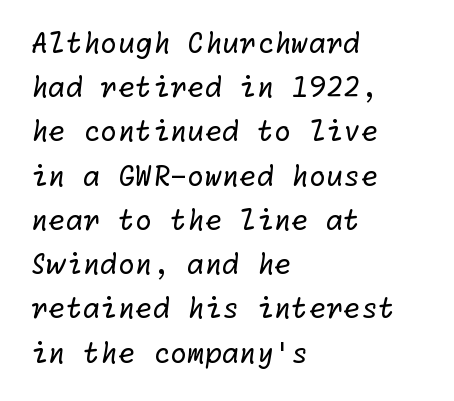
These lines are composed in type without serifs. No word sits above an underline. Short and long lines alike share a common starting point at left. Honestly, the row spacing looks completely unremarkable. The strokes carry an ordinary text weight at most.
